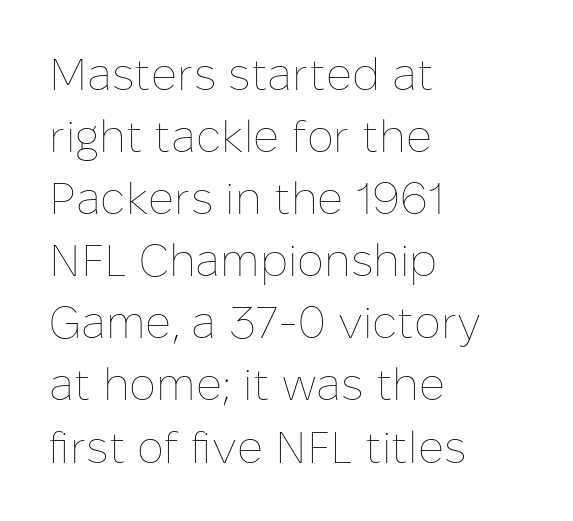
The letters sit at their default tracking, neither squeezed nor spread. The weight would be labelled regular, book, light, or lighter still. Unmarked baselines from the first word to the last. The setting favours the left margin, as ordinary paragraphs usually do. The leading is moderate, giving the passage an even texture. Looks like regular typesetting: each glyph gets only the width it needs.
